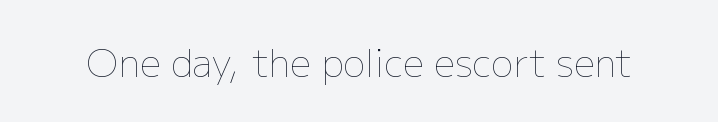
Looks like regular typesetting: each glyph gets only the width it needs. The passage shown is not bold in any degree. These lines keep a tight, regular rhythm from letter to letter. The font's upright variant was chosen for this text. Just letters on the line, the space beneath them empty.
